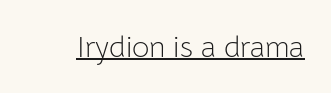
The image shows 30 px light sans-serif type, upright; set normal letter spacing, underlined; low stroke contrast and a medium x-height.
